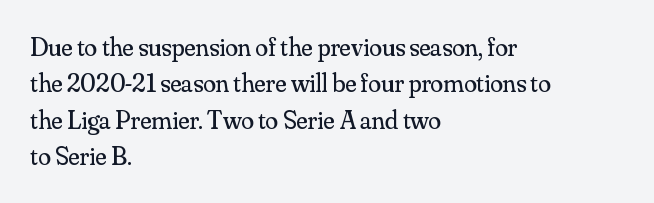
Q: Is the text bold? A: No.
Q: Is the text italic (slanted)? A: No, it is upright.
Q: Is the text underlined? A: No.
Q: How is the paragraph aligned? A: Left-aligned.
Q: Is the spacing between letters normal or unusually wide? A: Normal.
Q: Is the spacing between lines tight, normal or loose? A: Normal.
